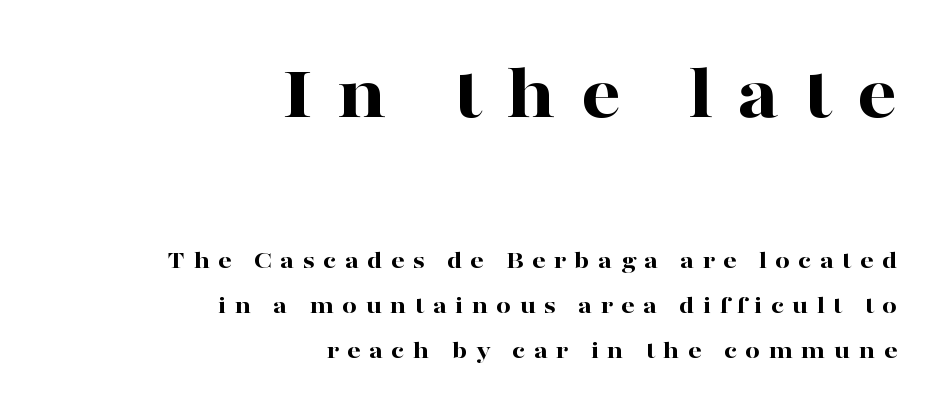
The image shows 78 px bold, wide serif type, upright; set right-aligned, line spacing 1.73x, unusually wide letter spacing (+0.32 em), not underlined; the first (top) block is 3.0x larger; high stroke contrast and a medium x-height.
